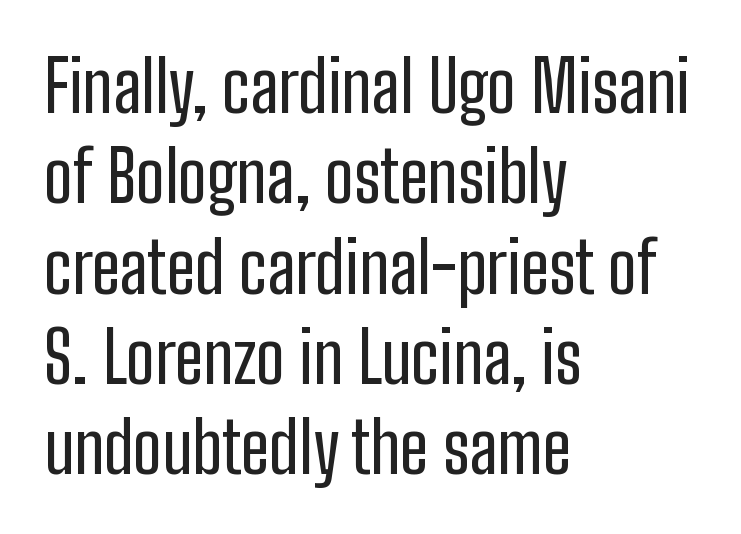
Typographically, this falls in the sans-serif category. These lines were composed using upright roman letters. The zone under the glyphs is completely vacant. The letters sit at their default tracking, neither squeezed nor spread. These lines are set flush left with a ragged right edge. Line spacing here is normal.
